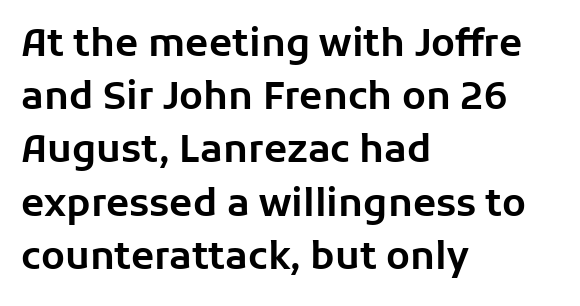
The image shows 38 px sans-serif type, upright; set left-aligned, normal line spacing (1.4x), normal letter spacing, not underlined; low stroke contrast and a medium x-height.
